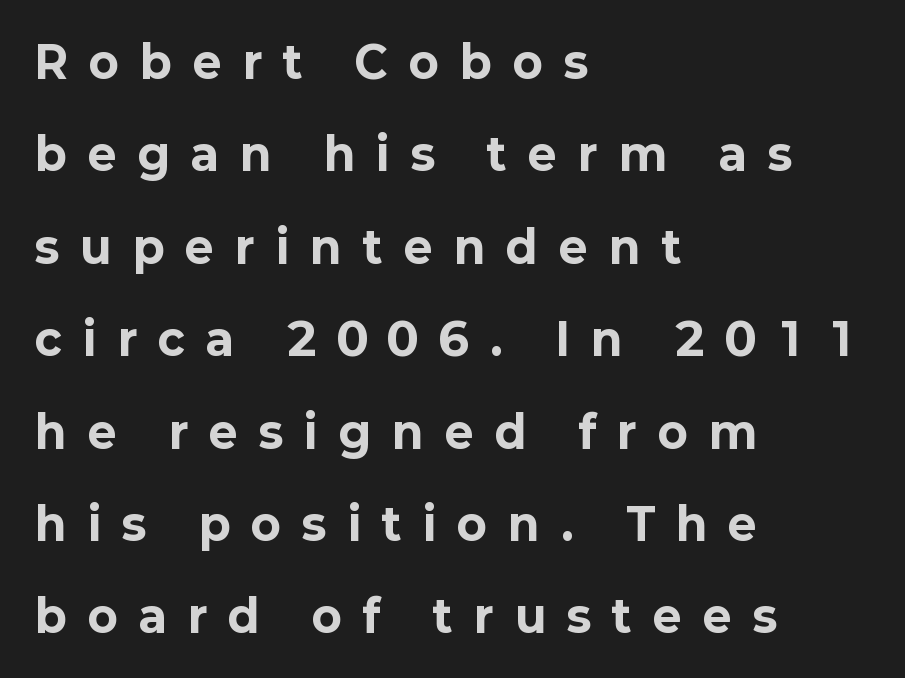
The rag falls on the right side of this text block. Style check: upright. The characters display no serif detailing; their extremities are plain. Loosely led — the rows are spread out. How heavy is the stroke? Heavy — this is a bold.
